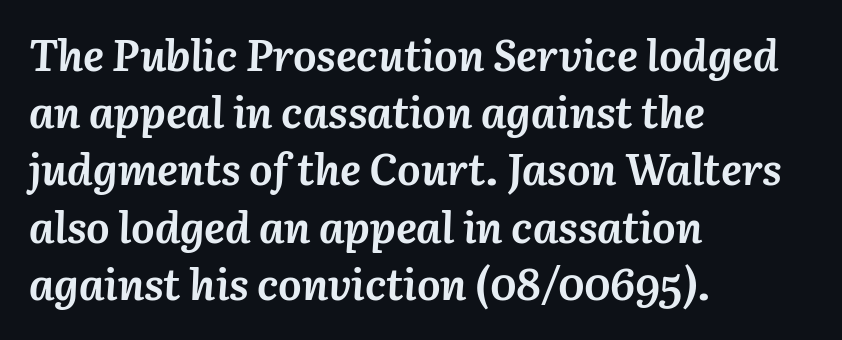
Does extra space separate the letters? No, they use regular spacing. A classic flush-left, rag-right setting is used for this passage. The letters advance in unequal steps, a hallmark of proportional type. This is oblique type, the kind used for emphasis or titles. Students, observe: this is what conventionally led text looks like.
